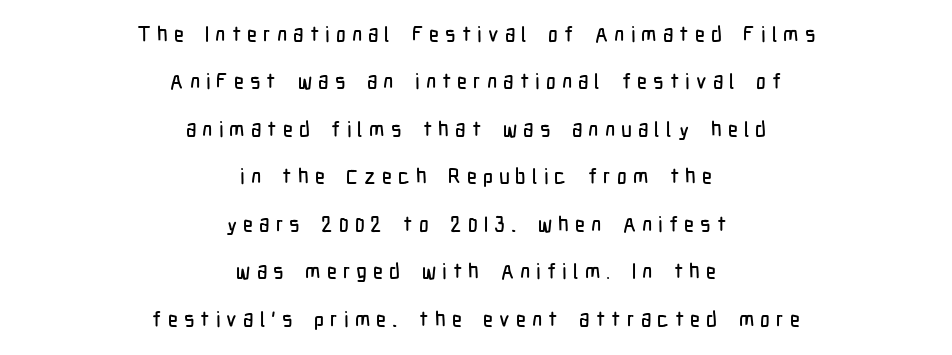
The image shows 21 px text type, upright; set centered, loose line spacing (2.26x), unusually wide letter spacing (+0.29 em), not underlined.
